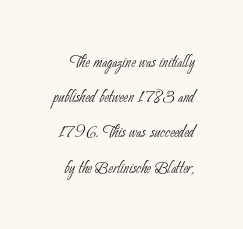
The image shows 22 px text type; set normal line spacing (1.6x), normal letter spacing, not underlined.
